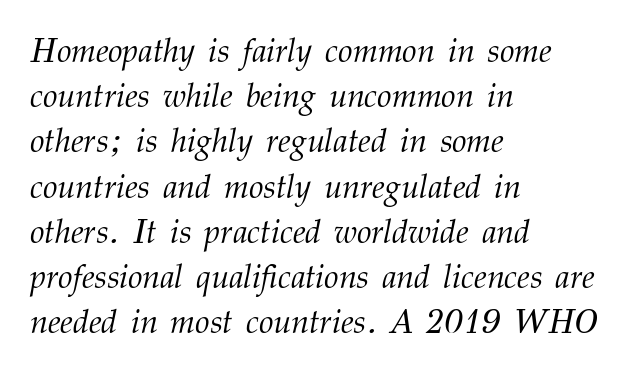
{"serif": "yes", "italic": "yes", "lean": "right", "slant_degrees": 12, "bold": "no", "weight": "light", "width": "normal", "stroke_contrast": "medium", "x_height": "medium", "monospaced": "no", "underline": "no", "align": "left", "line_spacing": "normal", "line_spacing_ratio": 1.37, "letter_spacing": "normal", "letter_spacing_em": 0.0, "glyph_px": 33}
